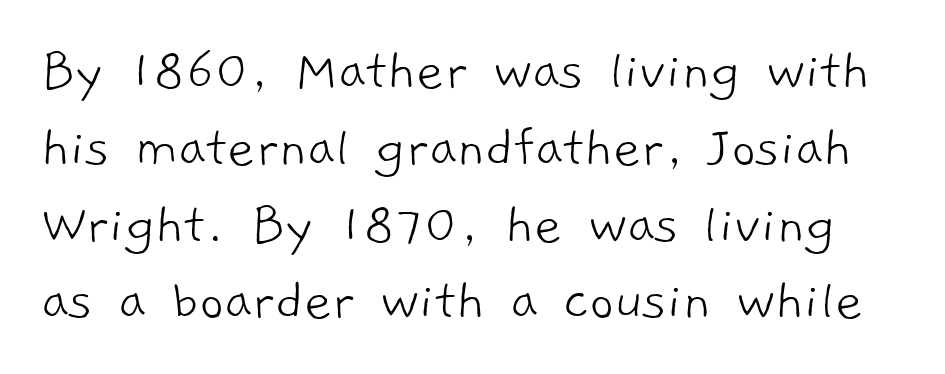
The area under the type is left untouched. Baseline-to-baseline distance is the conventional proportion of letter height. To sum up the face: it is a sans, with no serifs. Is this a fixed-width face? No — the glyphs have proportional, varying widths. Nothing unusual about the tracking: characters are spaced as the font intends. Stroke thickness stays within the range of a standard reading face or lighter.
